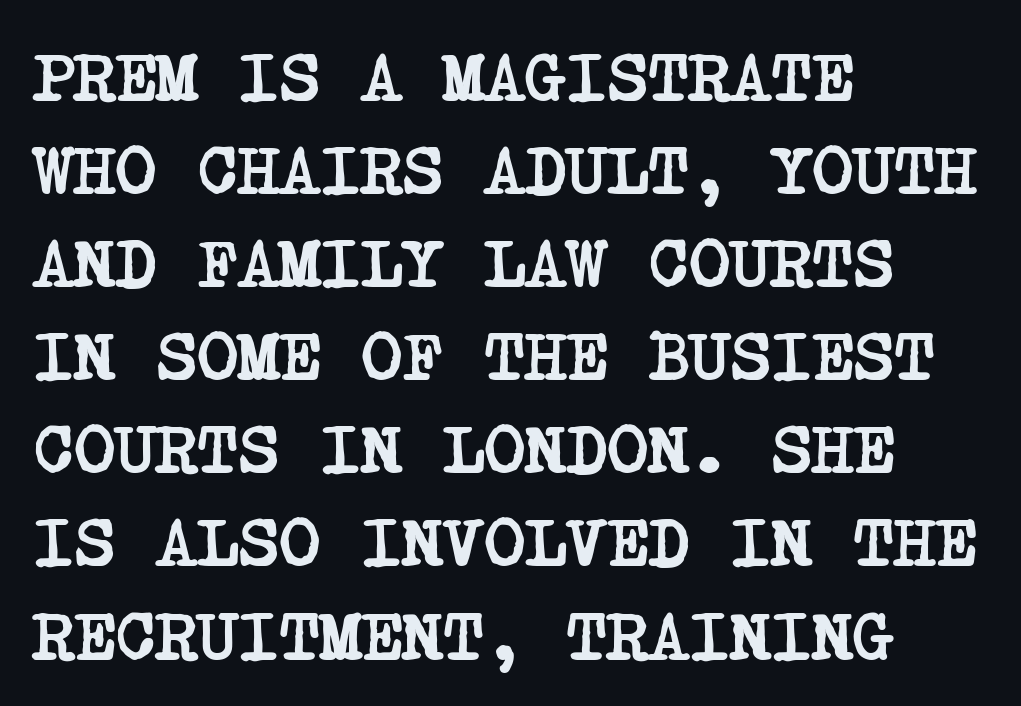
{"serif": "yes", "bold": "yes", "weight": "semibold", "width": "condensed", "stroke_contrast": "low", "x_height": "large", "underline": "no", "align": "left", "line_spacing": "normal", "line_spacing_ratio": 1.33, "letter_spacing": "normal", "letter_spacing_em": 0.0, "glyph_px": 70}
